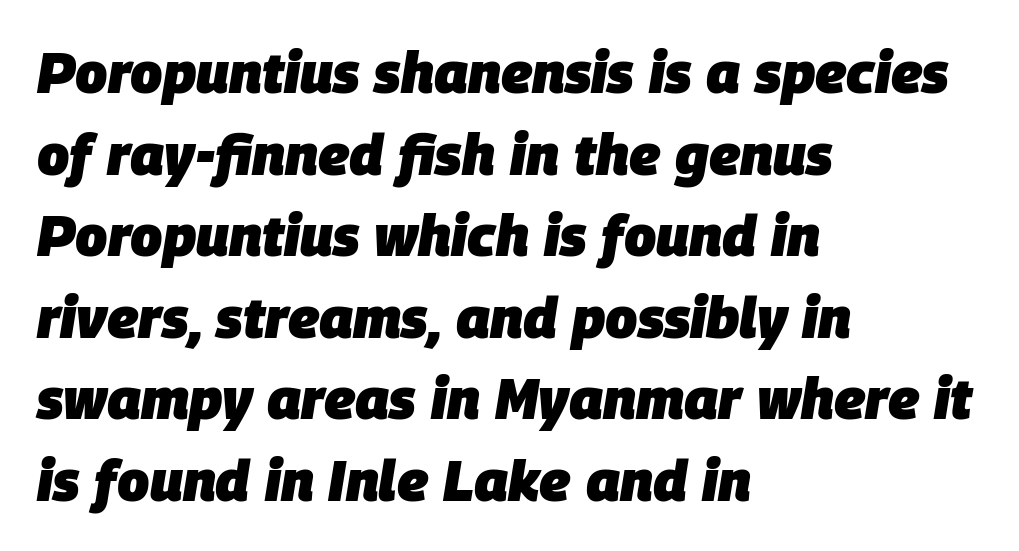
The image shows 57 px heavy type, italic (leaning right); set left-aligned, normal line spacing (1.43x), normal letter spacing, not underlined; low stroke contrast and a large x-height.
